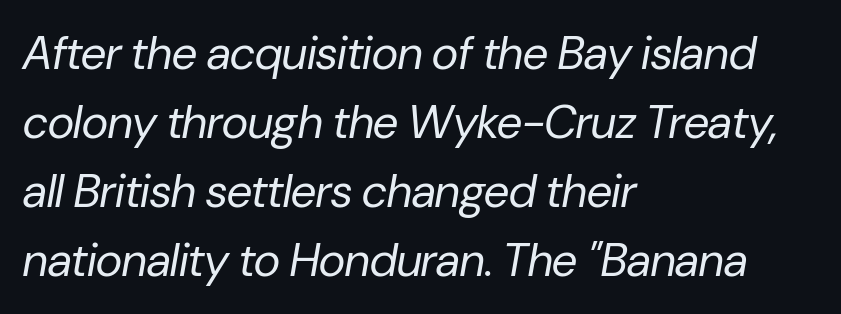
Q: Is the text bold? A: No.
Q: Is the text italic (slanted)? A: Yes, it leans right by about 10 degrees.
Q: Is the text underlined? A: No.
Q: How is the paragraph aligned? A: Left-aligned.
Q: Is the spacing between letters normal or unusually wide? A: Normal.
Q: Is the spacing between lines tight, normal or loose? A: Normal.
Q: Width (condensed, normal, or wide)? A: Normal.
Q: Stroke contrast? A: Low.
Q: x-height? A: Medium.
Q: Monospaced? A: No.
